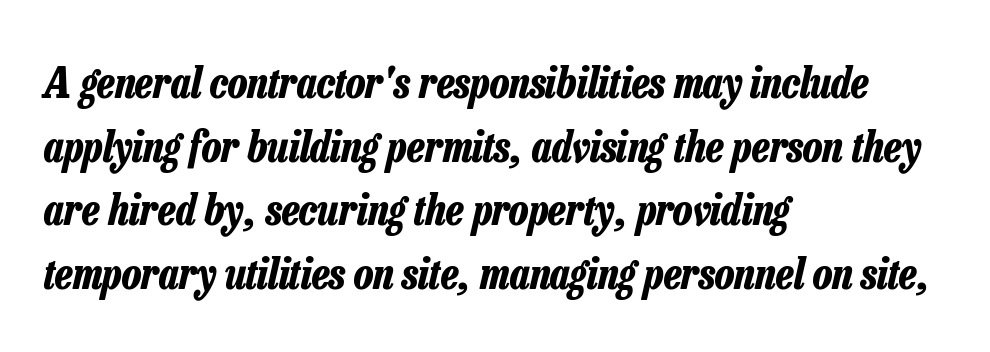
Q: Is the text bold? A: Yes.
Q: Is the text italic (slanted)? A: Yes, it leans right by about 13 degrees.
Q: Is the text underlined? A: No.
Q: How is the paragraph aligned? A: Left-aligned.
Q: Is the spacing between letters normal or unusually wide? A: Normal.
Q: Is the spacing between lines tight, normal or loose? A: Normal.
Q: Width (condensed, normal, or wide)? A: Condensed.
Q: Stroke contrast? A: Low.
Q: x-height? A: Medium.
Q: Monospaced? A: No.
